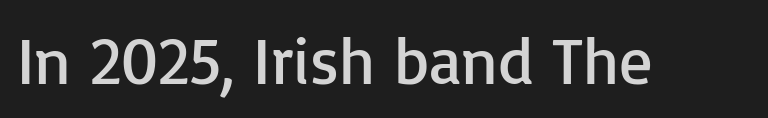
Stroke terminals: plain, sans-serif. Does the lettering tilt? It doesn't — this is upright. What stands out about the letter spacing? Nothing — it is the standard amount. The specimen omits any rule beneath the text block's lines.
